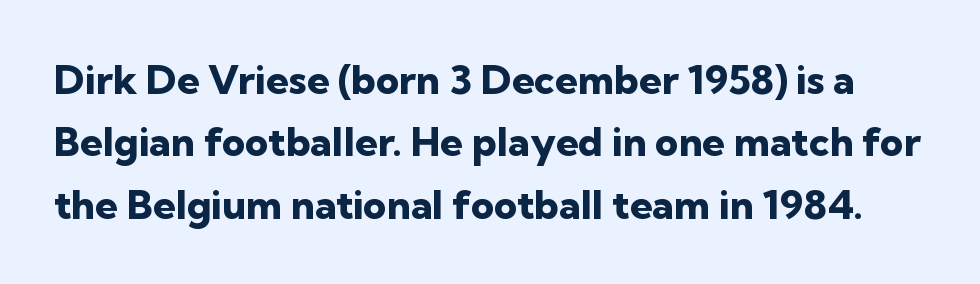
Tracking here is standard; glyphs follow each other at the usual distance. In terms of letterform style, serifs are entirely absent. Spacing verdict: proportional, widths tailored to each character. Weight check: bold — yes, fully. Regular leading.
